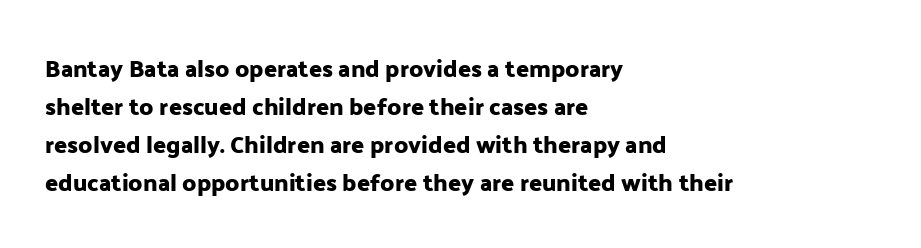
{"italic": "no", "underline": "no", "align": "left", "line_spacing": "normal", "line_spacing_ratio": 1.58, "letter_spacing": "normal", "letter_spacing_em": 0.0, "glyph_px": 24}
